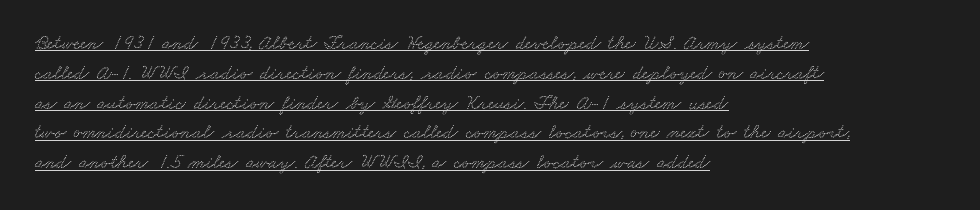
Caption: multi-line text, flush left, ragged right. Students, observe: this is what conventionally led text looks like. Students, note that the glyphs here touch the page at normal intervals. The sample's only ornament is a line tracing under the words.
